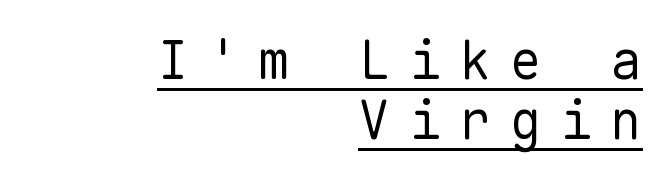
Q: Is the text bold? A: No.
Q: Is the text italic (slanted)? A: No, it is upright.
Q: Is the typeface a serif or a sans-serif typeface? A: Sans-serif.
Q: Is the text underlined? A: Yes.
Q: How is the paragraph aligned? A: Right-aligned.
Q: Is the spacing between letters normal or unusually wide? A: Unusually wide.
Q: Is the spacing between lines tight, normal or loose? A: Tight.
Q: Width (condensed, normal, or wide)? A: Normal.
Q: Stroke contrast? A: Low.
Q: x-height? A: Medium.
Q: Monospaced? A: Yes.
